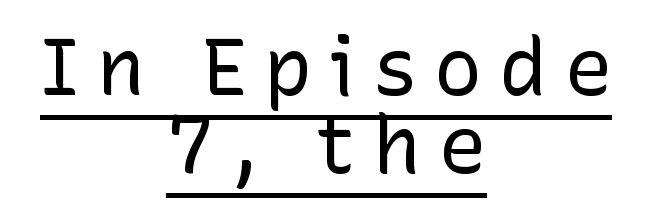
Q: Is the text bold? A: No.
Q: Is the text italic (slanted)? A: No, it is upright.
Q: Is the typeface a serif or a sans-serif typeface? A: Sans-serif.
Q: Is the text underlined? A: Yes.
Q: How is the paragraph aligned? A: Centered.
Q: Is the spacing between letters normal or unusually wide? A: Unusually wide.
Q: Is the spacing between lines tight, normal or loose? A: Tight.
Q: Width (condensed, normal, or wide)? A: Normal.
Q: Stroke contrast? A: Low.
Q: x-height? A: Medium.
Q: Monospaced? A: No.
